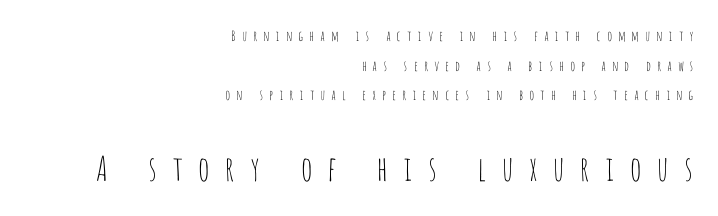
Is the type heavy? It reads as light-to-regular instead. The horizontal fit of the characters is loose and conspicuously gappy. The rag falls on the left side of this text block. Baseline-to-baseline distance is far greater than the letter height.
